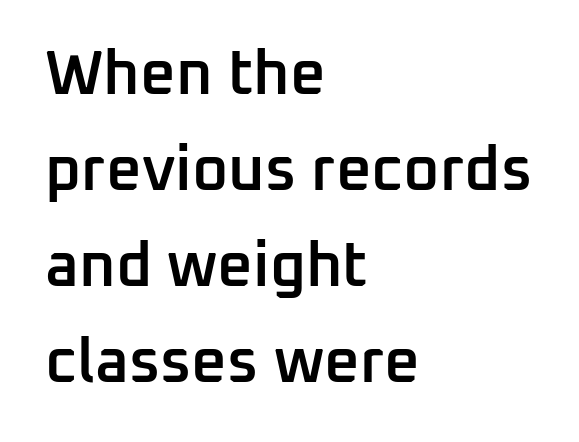
{"serif": "no", "italic": "no", "bold": "semi", "weight": "semibold", "width": "normal", "stroke_contrast": "low", "x_height": "medium", "monospaced": "no", "underline": "no", "align": "left", "line_spacing": "normal", "line_spacing_ratio": 1.55, "letter_spacing": "normal", "letter_spacing_em": 0.0, "glyph_px": 62}
